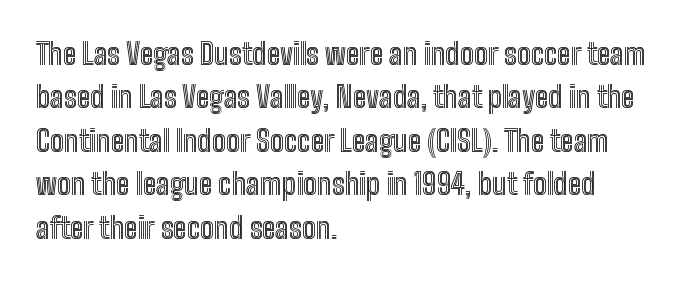
Q: Is the text italic (slanted)? A: No, it is upright.
Q: Is the text underlined? A: No.
Q: How is the paragraph aligned? A: Left-aligned.
Q: Is the spacing between letters normal or unusually wide? A: Normal.
Q: Is the spacing between lines tight, normal or loose? A: Normal.
Q: Width (condensed, normal, or wide)? A: Condensed.
Q: x-height? A: Medium.
Q: Monospaced? A: No.
